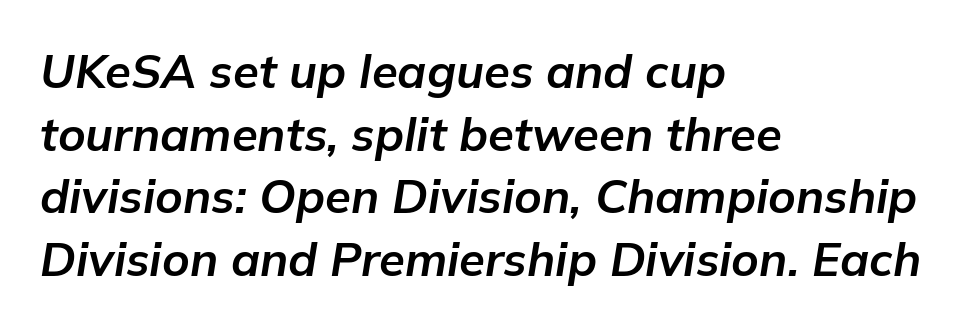
The image shows 47 px bold type, italic (leaning right); set left-aligned, normal line spacing (1.33x), normal letter spacing, not underlined; low stroke contrast and a medium x-height.
